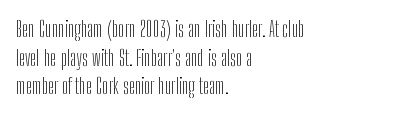
Line beginnings align vertically; line endings do not. Whoever set this chose a conventional vertical rhythm. Stroke mass is kept to a normal reading level or below. Nobody touched the tracking dial on this one.
